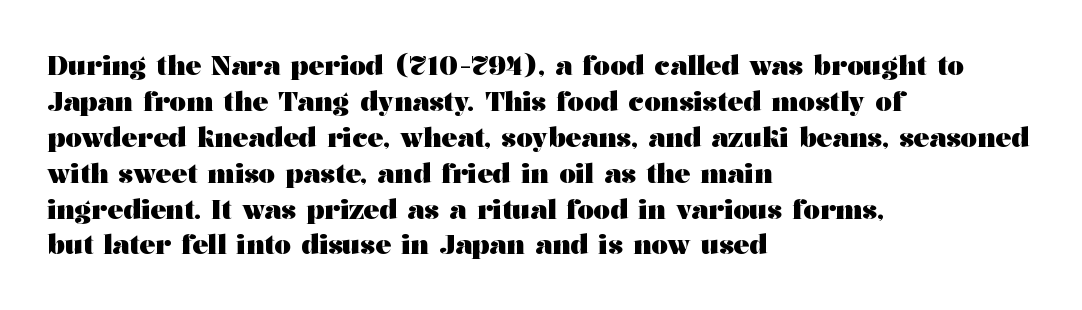
Weight: bold. Inter-character spacing is left at the font's built-in metrics. Check the space under the baseline: it is left empty. These lines sit exactly where default settings would place them. Compared with a centered layout, this one pins lines to the left instead.
